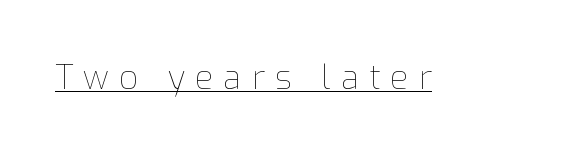
The image shows 33 px thin type, upright; set unusually wide letter spacing (+0.31 em), underlined; low stroke contrast and a medium x-height.
